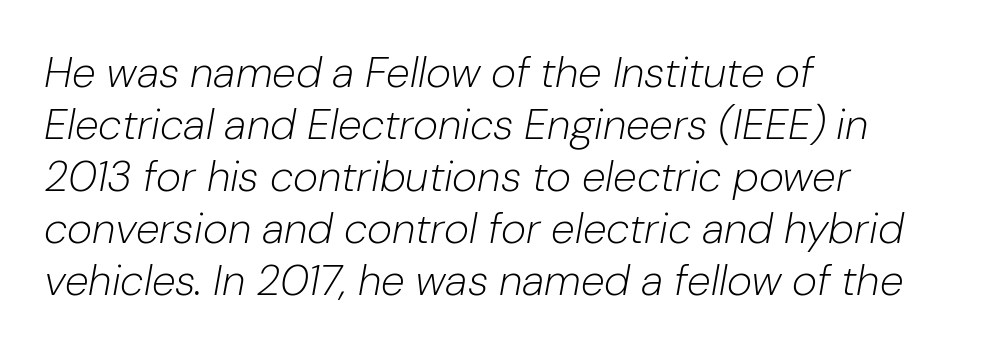
The image shows 43 px light type, italic (leaning right); set left-aligned, line spacing 1.21x, normal letter spacing, not underlined; low stroke contrast and a medium x-height.
